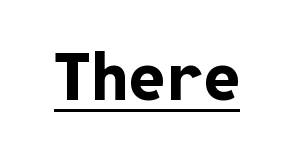
Q: Is the text bold? A: Yes.
Q: Is the text italic (slanted)? A: No, it is upright.
Q: Is the typeface a serif or a sans-serif typeface? A: Sans-serif.
Q: Is the text underlined? A: Yes.
Q: Is the spacing between letters normal or unusually wide? A: Normal.
Q: Width (condensed, normal, or wide)? A: Normal.
Q: Stroke contrast? A: Low.
Q: x-height? A: Medium.
Q: Monospaced? A: Yes.
